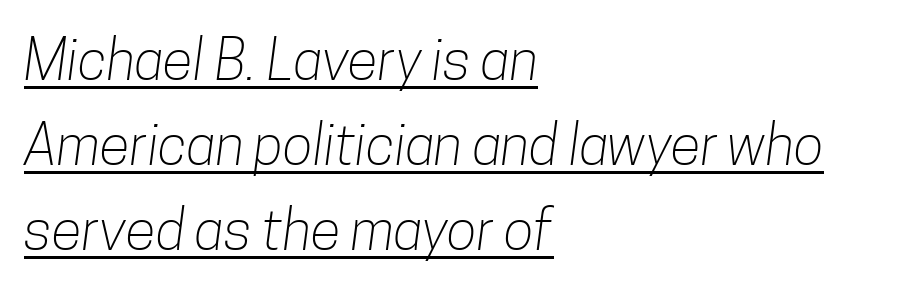
Q: Is the text bold? A: No.
Q: Is the typeface a serif or a sans-serif typeface? A: Sans-serif.
Q: Is the text underlined? A: Yes.
Q: How is the paragraph aligned? A: Left-aligned.
Q: Is the spacing between letters normal or unusually wide? A: Normal.
Q: Is the spacing between lines tight, normal or loose? A: Normal.
Q: Width (condensed, normal, or wide)? A: Condensed.
Q: Stroke contrast? A: Low.
Q: x-height? A: Medium.
Q: Monospaced? A: No.
